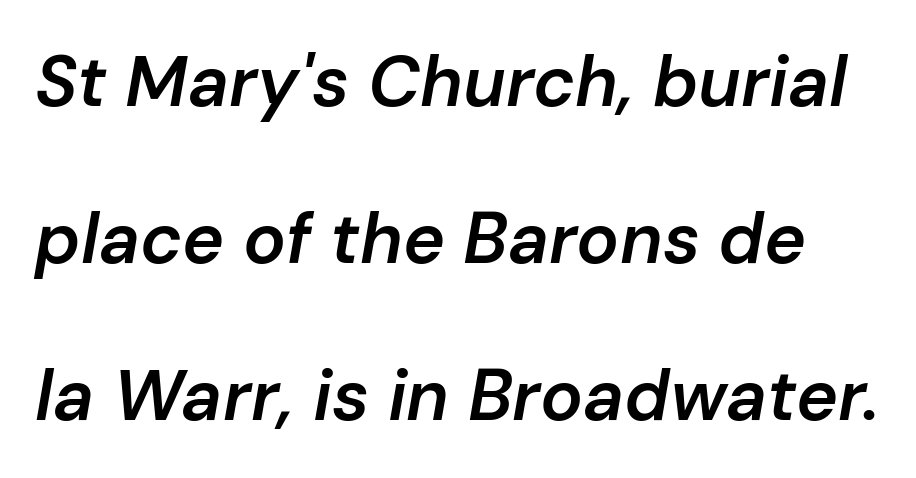
The image shows 71 px semibold type, italic (leaning right); set loose line spacing (2.21x), normal letter spacing, not underlined; low stroke contrast and a medium x-height.
